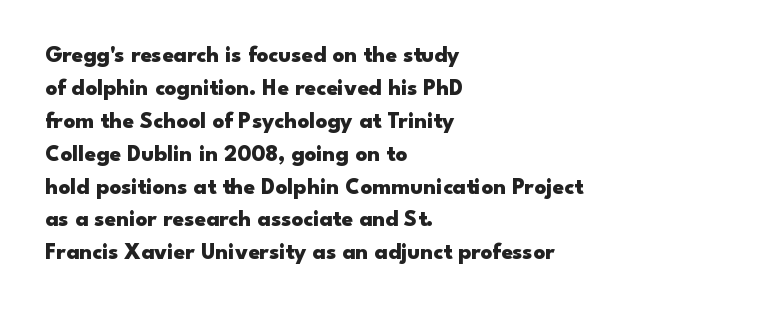
{"italic": "no", "bold": "yes", "underline": "no", "align": "left", "line_spacing": "normal", "line_spacing_ratio": 1.43, "letter_spacing": "normal", "letter_spacing_em": 0.0, "glyph_px": 23}
